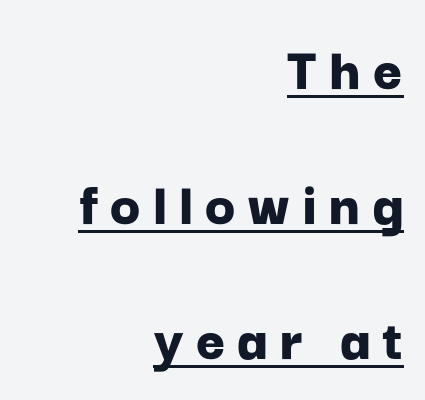
{"serif": "no", "italic": "no", "bold": "yes", "weight": "bold", "width": "normal", "stroke_contrast": "low", "x_height": "medium", "monospaced": "no", "underline": "yes", "align": "right", "line_spacing": "loose", "line_spacing_ratio": 2.14, "glyph_px": 63}
